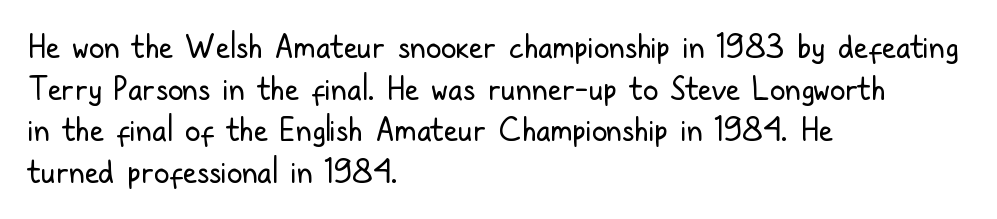
{"serif": "no", "italic": "no", "bold": "no", "weight": "regular", "width": "condensed", "stroke_contrast": "low", "x_height": "medium", "monospaced": "no", "underline": "no", "align": "left", "line_spacing": "normal", "line_spacing_ratio": 1.34, "letter_spacing": "normal", "letter_spacing_em": 0.0, "glyph_px": 31}
